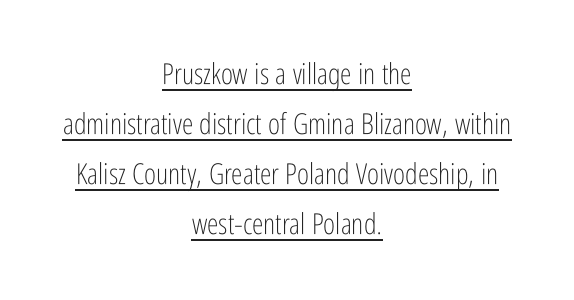
The image shows 29 px light, condensed sans-serif type, upright; set centered, line spacing 1.72x, normal letter spacing, underlined; low stroke contrast and a medium x-height.
